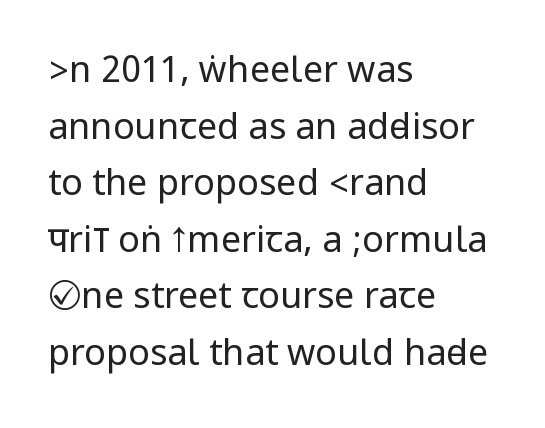
Q: Is the text bold? A: No.
Q: Is the text italic (slanted)? A: No, it is upright.
Q: Is the typeface a serif or a sans-serif typeface? A: Sans-serif.
Q: Is the text underlined? A: No.
Q: How is the paragraph aligned? A: Left-aligned.
Q: Is the spacing between letters normal or unusually wide? A: Normal.
Q: Is the spacing between lines tight, normal or loose? A: Normal.
Q: Width (condensed, normal, or wide)? A: Condensed.
Q: Stroke contrast? A: Low.
